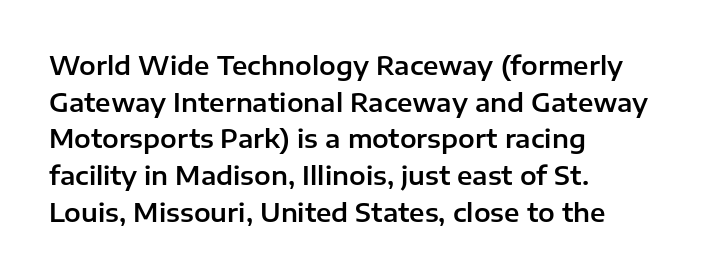
Q: Is the text italic (slanted)? A: No, it is upright.
Q: Is the text underlined? A: No.
Q: How is the paragraph aligned? A: Left-aligned.
Q: Is the spacing between letters normal or unusually wide? A: Normal.
Q: Is the spacing between lines tight, normal or loose? A: Normal.
